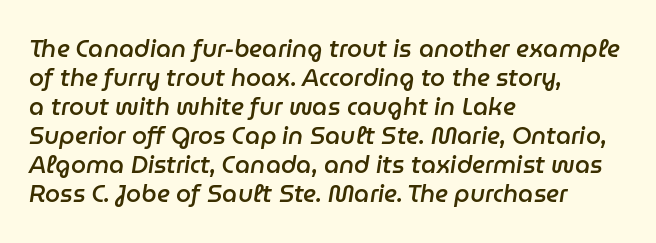
{"italic": "yes", "lean": "right", "slant_degrees": 9, "bold": "semi", "underline": "no", "align": "left", "line_spacing_ratio": 1.21, "letter_spacing": "normal", "letter_spacing_em": 0.0, "glyph_px": 24}
